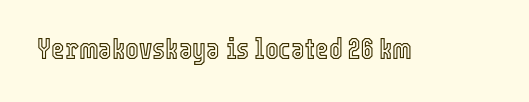
{"italic": "no", "width": "condensed", "x_height": "medium", "monospaced": "no", "underline": "no", "letter_spacing": "normal", "letter_spacing_em": 0.0, "glyph_px": 29}
